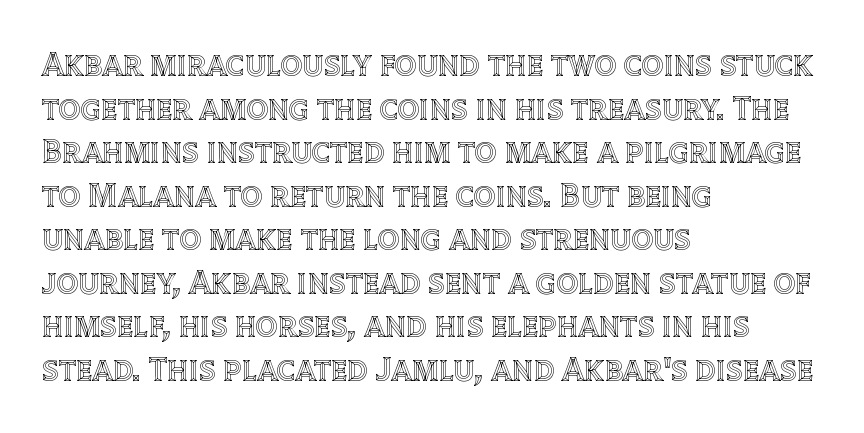
Caption: multi-line text, flush left, ragged right. The type is set solid horizontally, with unmodified tracking. Students, observe: this is what conventionally led text looks like. Posture: upright roman. Is this a fixed-width face? No — the glyphs have proportional, varying widths. The gap between lines stays unmarked.
